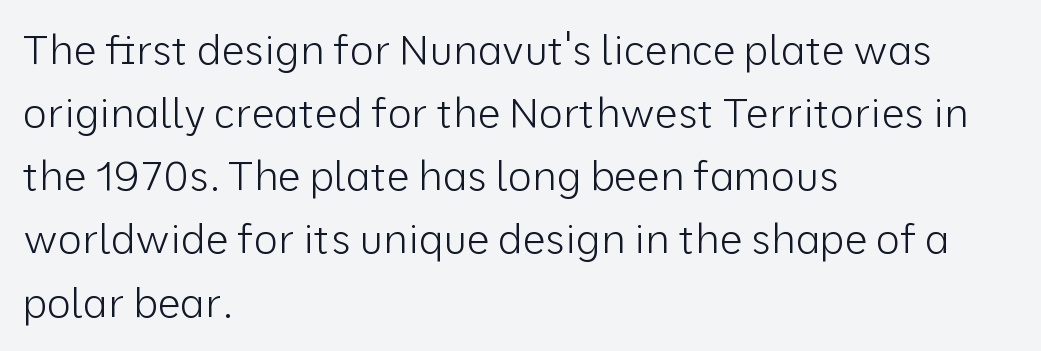
The image shows 41 px light sans-serif type, upright; set left-aligned, normal line spacing (1.54x), normal letter spacing, not underlined; low stroke contrast and a medium x-height.
